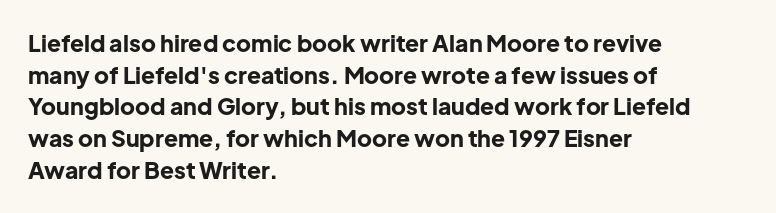
Q: Is the text bold? A: Yes.
Q: Is the text italic (slanted)? A: No, it is upright.
Q: Is the text underlined? A: No.
Q: How is the paragraph aligned? A: Left-aligned.
Q: Is the spacing between letters normal or unusually wide? A: Normal.
Q: Is the spacing between lines tight, normal or loose? A: Normal.
